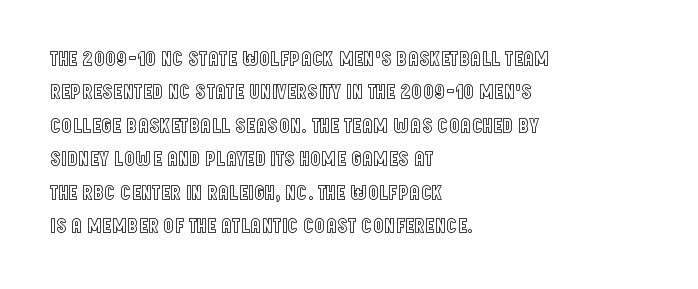
The image shows 21 px text type, upright; set left-aligned, normal line spacing (1.59x), normal letter spacing, not underlined.
